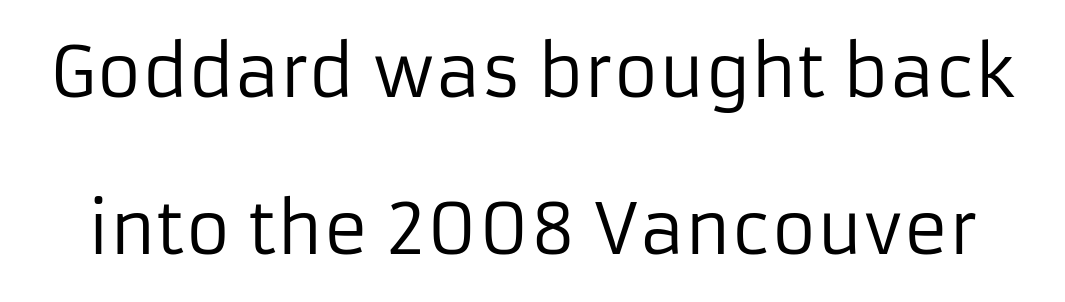
Q: Is the text bold? A: No.
Q: Is the text italic (slanted)? A: No, it is upright.
Q: Is the typeface a serif or a sans-serif typeface? A: Sans-serif.
Q: Is the text underlined? A: No.
Q: Is the spacing between letters normal or unusually wide? A: Normal.
Q: Is the spacing between lines tight, normal or loose? A: Loose.
Q: Width (condensed, normal, or wide)? A: Normal.
Q: Stroke contrast? A: Low.
Q: x-height? A: Medium.
Q: Monospaced? A: No.
